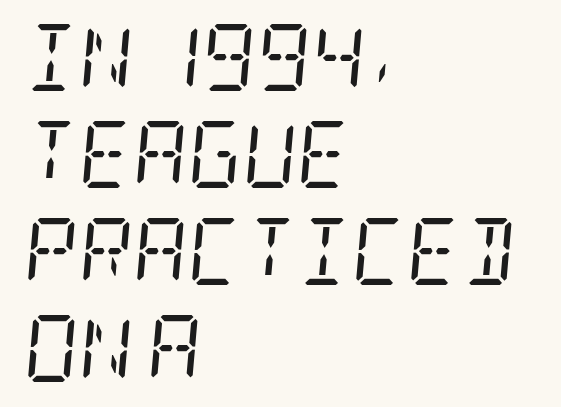
Q: Is the text bold? A: No.
Q: Is the text italic (slanted)? A: Yes, it leans right by about 5 degrees.
Q: Is the typeface a serif or a sans-serif typeface? A: Serif.
Q: Is the text underlined? A: No.
Q: How is the paragraph aligned? A: Left-aligned.
Q: Is the spacing between letters normal or unusually wide? A: Normal.
Q: Is the spacing between lines tight, normal or loose? A: Normal.
Q: Width (condensed, normal, or wide)? A: Condensed.
Q: Stroke contrast? A: Low.
Q: x-height? A: Large.
